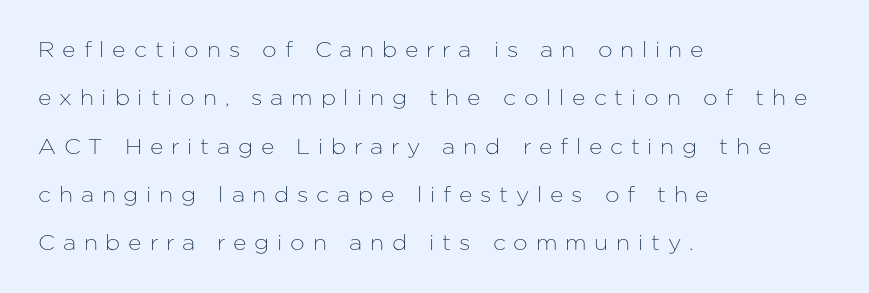
Q: Is the text italic (slanted)? A: No, it is upright.
Q: Is the text underlined? A: No.
Q: How is the paragraph aligned? A: Left-aligned.
Q: Is the spacing between letters normal or unusually wide? A: Unusually wide.
Q: Is the spacing between lines tight, normal or loose? A: Loose.
